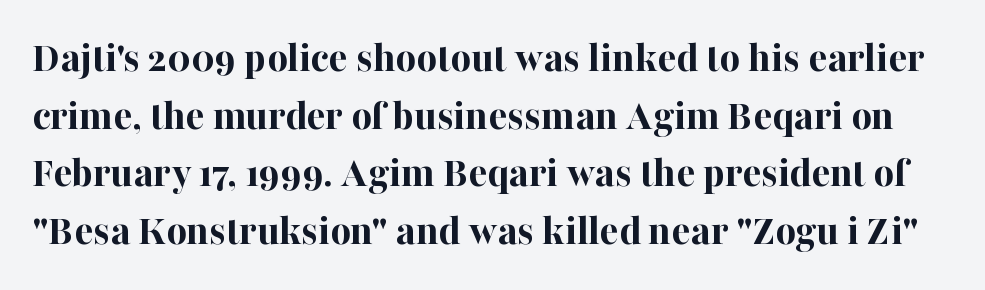
The image shows 44 px bold serif type, upright; set normal line spacing (1.31x), normal letter spacing, not underlined; high stroke contrast and a medium x-height.
